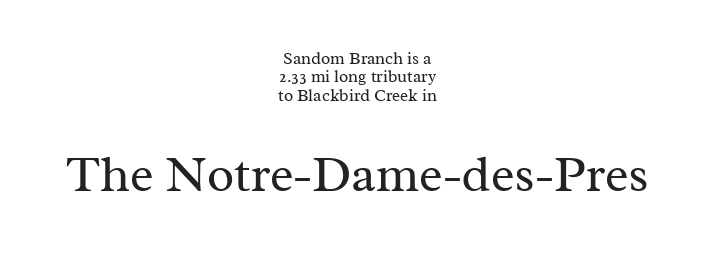
{"serif": "yes", "italic": "no", "bold": "no", "weight": "regular", "width": "normal", "stroke_contrast": "medium", "x_height": "medium", "monospaced": "no", "underline": "no", "align": "center", "line_spacing": "tight", "line_spacing_ratio": 1.08, "letter_spacing": "normal", "letter_spacing_em": 0.0, "larger_block": "second", "size_ratio": 2.94, "glyph_px": 50}
